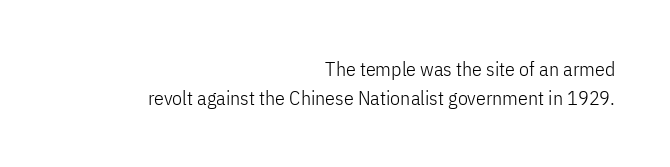
Q: Is the text bold? A: No.
Q: Is the text italic (slanted)? A: No, it is upright.
Q: Is the text underlined? A: No.
Q: How is the paragraph aligned? A: Right-aligned.
Q: Is the spacing between letters normal or unusually wide? A: Normal.
Q: Is the spacing between lines tight, normal or loose? A: Normal.
